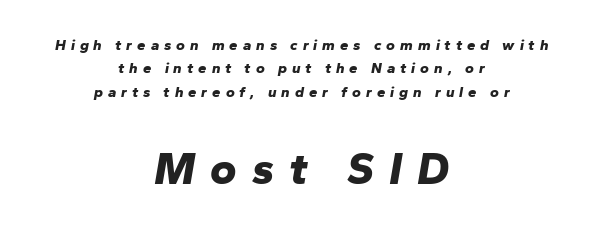
Q: Is the text bold? A: Yes.
Q: Is the text italic (slanted)? A: Yes, it leans right by about 10 degrees.
Q: Is the text underlined? A: No.
Q: How is the paragraph aligned? A: Centered.
Q: Is the spacing between letters normal or unusually wide? A: Unusually wide.
Q: Is the spacing between lines tight, normal or loose? A: Normal.
Q: Which block of text is set in a larger size, the first (top) or the second (bottom)? A: The second (bottom) one.
Q: Width (condensed, normal, or wide)? A: Normal.
Q: Stroke contrast? A: Low.
Q: x-height? A: Medium.
Q: Monospaced? A: No.
